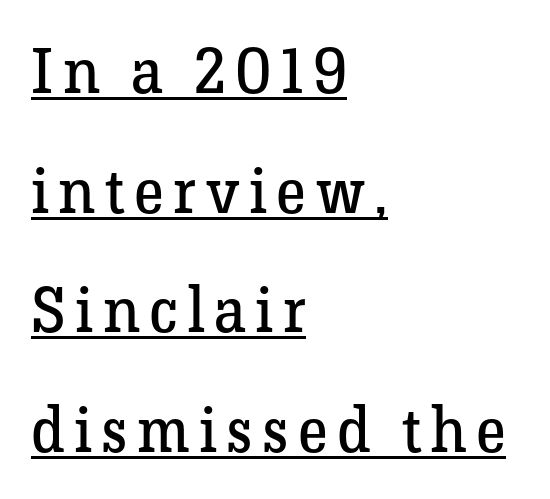
Does the copy run flush right? No — it runs flush left. Weight: in the light-to-regular range. It's the straight-up-and-down kind of type. The letters advance in unequal steps, a hallmark of proportional type. Are there feet on the stems? There are — it's a serif.
